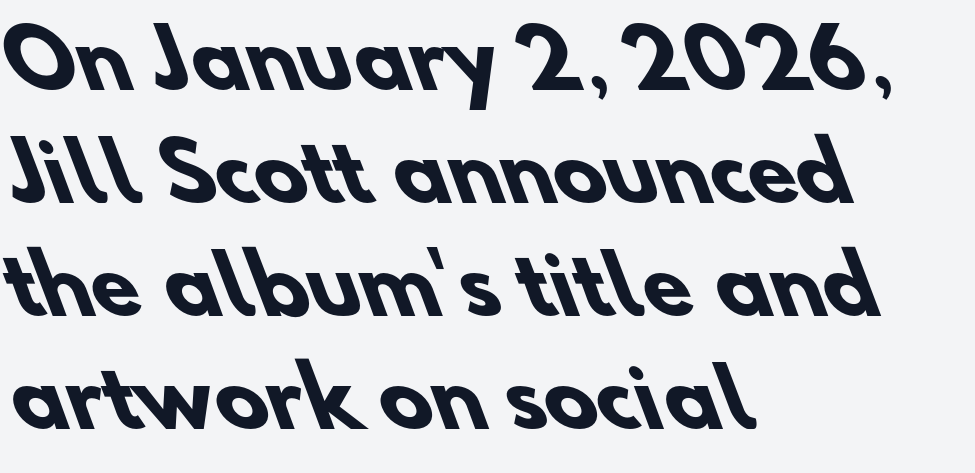
The image shows 79 px heavy sans-serif type; set left-aligned, normal line spacing (1.43x), normal letter spacing, not underlined; low stroke contrast and a small x-height.
